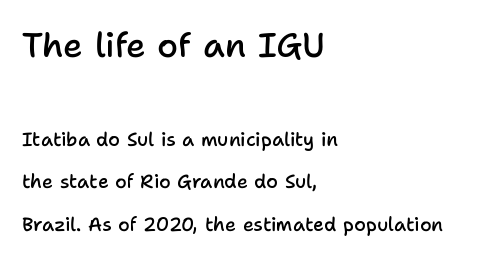
The image shows 34 px semibold sans-serif type, upright; set left-aligned, loose line spacing (2.25x), normal letter spacing, not underlined; the first (top) block is 1.79x larger; low stroke contrast and a medium x-height.
